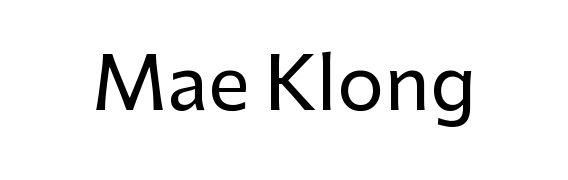
Q: Is the text italic (slanted)? A: No, it is upright.
Q: Is the typeface a serif or a sans-serif typeface? A: Sans-serif.
Q: Is the text underlined? A: No.
Q: Is the spacing between letters normal or unusually wide? A: Normal.
Q: Width (condensed, normal, or wide)? A: Normal.
Q: Stroke contrast? A: Low.
Q: x-height? A: Medium.
Q: Monospaced? A: No.
